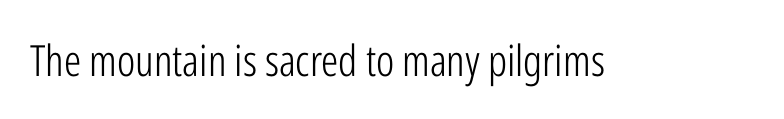
The image shows 43 px light, condensed sans-serif type, upright; set normal letter spacing, not underlined; low stroke contrast and a medium x-height.
